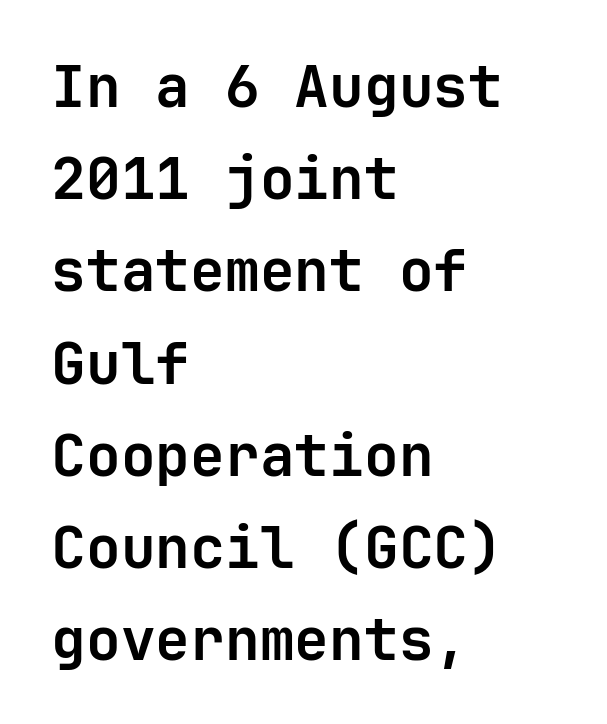
Q: Is the text bold? A: Yes.
Q: Is the text italic (slanted)? A: No, it is upright.
Q: Is the typeface a serif or a sans-serif typeface? A: Sans-serif.
Q: Is the text underlined? A: No.
Q: How is the paragraph aligned? A: Left-aligned.
Q: Is the spacing between letters normal or unusually wide? A: Normal.
Q: Is the spacing between lines tight, normal or loose? A: Normal.
Q: Width (condensed, normal, or wide)? A: Normal.
Q: Stroke contrast? A: Low.
Q: x-height? A: Medium.
